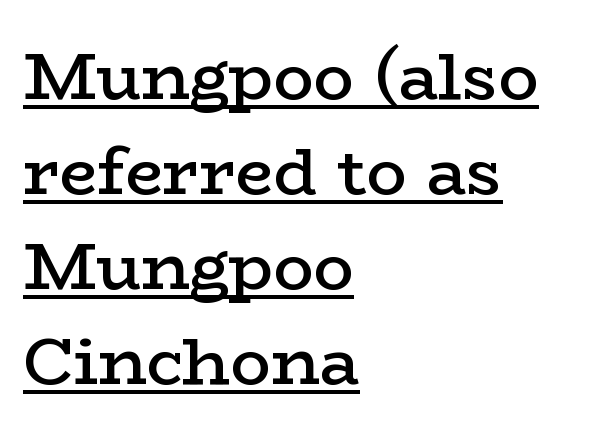
Q: Is the text bold? A: Semi-bold.
Q: Is the text italic (slanted)? A: No, it is upright.
Q: Is the typeface a serif or a sans-serif typeface? A: Serif.
Q: Is the text underlined? A: Yes.
Q: How is the paragraph aligned? A: Left-aligned.
Q: Is the spacing between letters normal or unusually wide? A: Normal.
Q: Is the spacing between lines tight, normal or loose? A: Normal.
Q: Width (condensed, normal, or wide)? A: Wide.
Q: Stroke contrast? A: Low.
Q: x-height? A: Medium.
Q: Monospaced? A: No.
